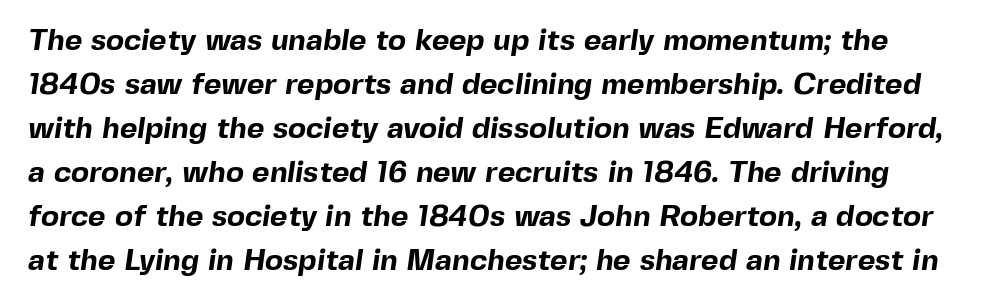
{"serif": "no", "bold": "yes", "weight": "bold", "width": "normal", "x_height": "medium", "monospaced": "no", "underline": "no", "line_spacing": "normal", "line_spacing_ratio": 1.47, "letter_spacing": "normal", "letter_spacing_em": 0.0, "glyph_px": 30}
